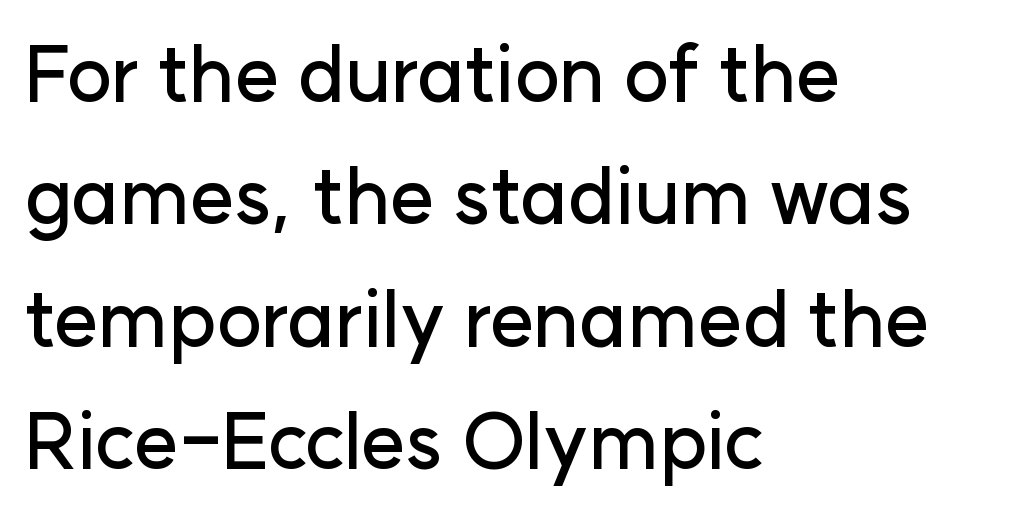
Q: Is the text italic (slanted)? A: No, it is upright.
Q: Is the typeface a serif or a sans-serif typeface? A: Sans-serif.
Q: Is the text underlined? A: No.
Q: How is the paragraph aligned? A: Left-aligned.
Q: Is the spacing between letters normal or unusually wide? A: Normal.
Q: Is the spacing between lines tight, normal or loose? A: Normal.
Q: Width (condensed, normal, or wide)? A: Normal.
Q: Stroke contrast? A: Low.
Q: x-height? A: Medium.
Q: Monospaced? A: No.
